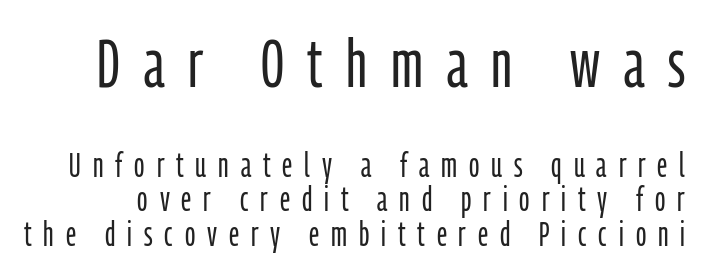
Q: Is the text bold? A: No.
Q: Is the text italic (slanted)? A: No, it is upright.
Q: Is the typeface a serif or a sans-serif typeface? A: Sans-serif.
Q: Is the text underlined? A: No.
Q: Is the spacing between letters normal or unusually wide? A: Unusually wide.
Q: Is the spacing between lines tight, normal or loose? A: Tight.
Q: Which block of text is set in a larger size, the first (top) or the second (bottom)? A: The first (top) one.
Q: Width (condensed, normal, or wide)? A: Condensed.
Q: Stroke contrast? A: Low.
Q: x-height? A: Medium.
Q: Monospaced? A: No.
